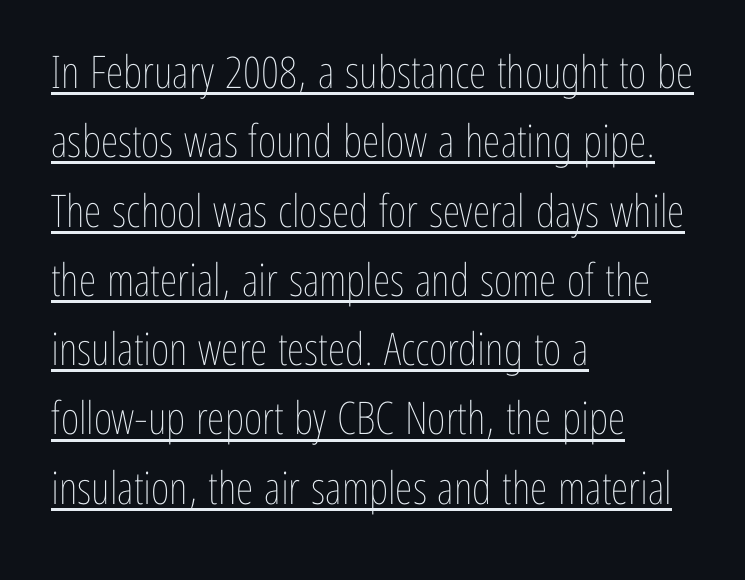
Bold? No — there's no thickening of the strokes. A typesetter would mark this as roman, not italic. The line-height multiplier appears to be the usual default. Somebody hit Ctrl+U on this one — the words are underlined.
